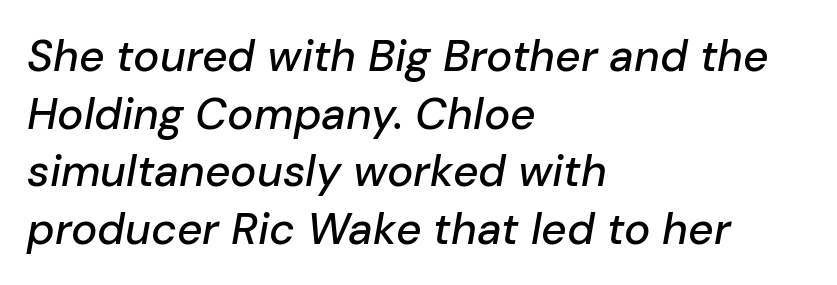
Compared with typical body copy, the letter spacing here is the same. Any mark beneath the type? The region is blank. The passage shown is typed in a proportional face where columns would drift. All the whitespace from short lines collects on the right.
